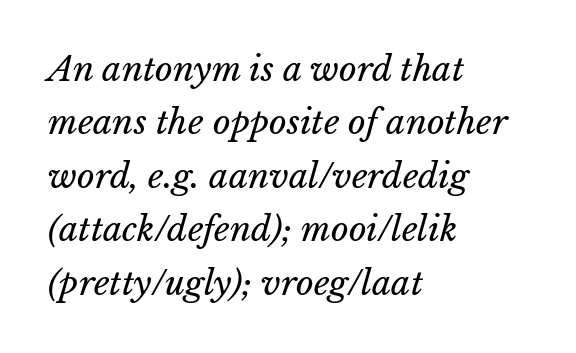
The image shows 34 px regular-weight type; set left-aligned, normal line spacing (1.57x), normal letter spacing, not underlined; low stroke contrast and a medium x-height.
